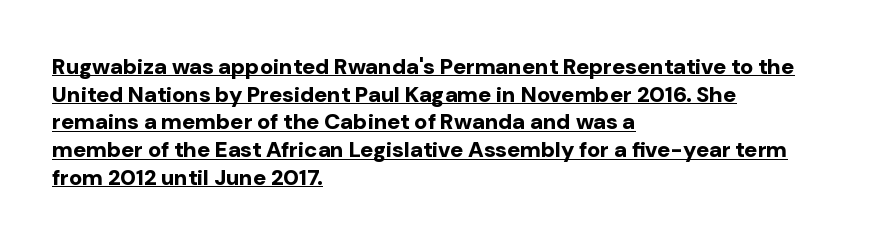
The image shows 22 px bold type, upright; set left-aligned, normal line spacing (1.26x), normal letter spacing, underlined.
